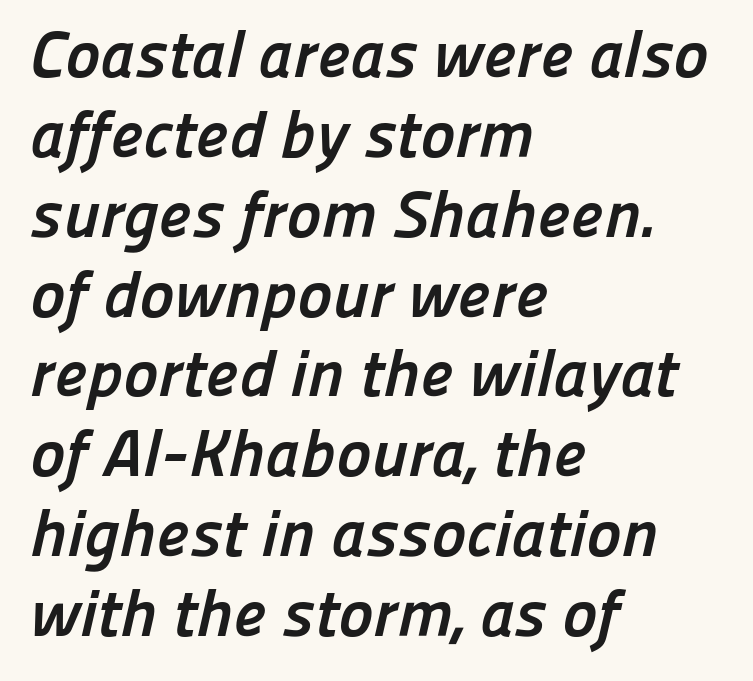
The image shows 66 px semibold sans-serif type; set left-aligned, line spacing 1.21x, normal letter spacing, not underlined; low stroke contrast and a medium x-height.
